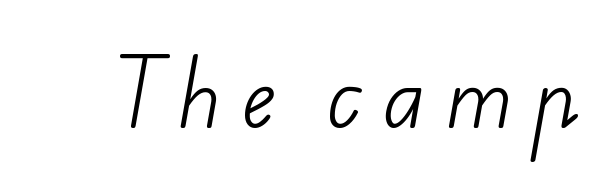
{"serif": "no", "bold": "no", "weight": "light", "width": "normal", "stroke_contrast": "low", "x_height": "small", "monospaced": "no", "underline": "no", "letter_spacing": "wide", "letter_spacing_em": 0.26, "glyph_px": 80}
